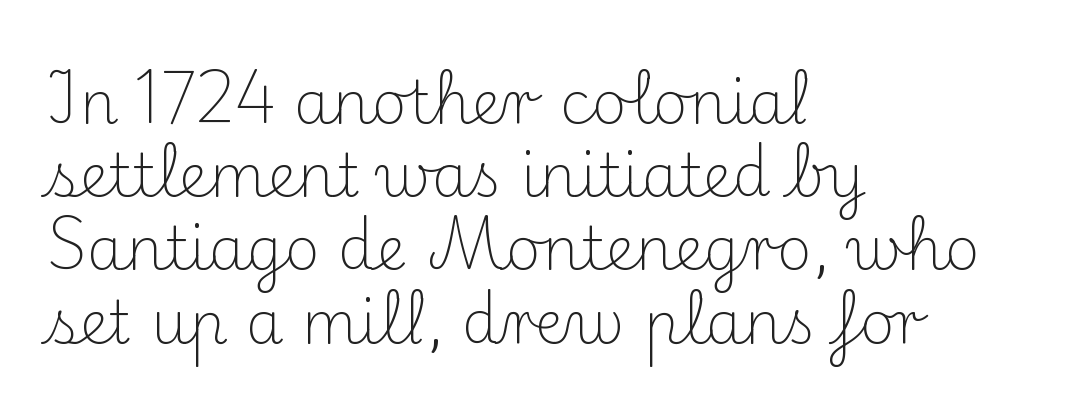
{"serif": "yes", "italic": "no", "bold": "no", "weight": "light", "width": "normal", "stroke_contrast": "medium", "x_height": "small", "monospaced": "no", "underline": "no", "align": "left", "line_spacing_ratio": 1.22, "letter_spacing": "normal", "letter_spacing_em": 0.0, "glyph_px": 60}
